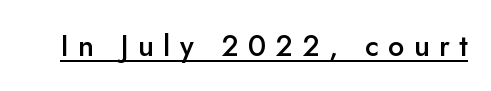
{"serif": "no", "italic": "no", "bold": "semi", "weight": "semibold", "width": "normal", "stroke_contrast": "low", "x_height": "small", "monospaced": "no", "underline": "yes", "letter_spacing": "wide", "letter_spacing_em": 0.32, "glyph_px": 29}
